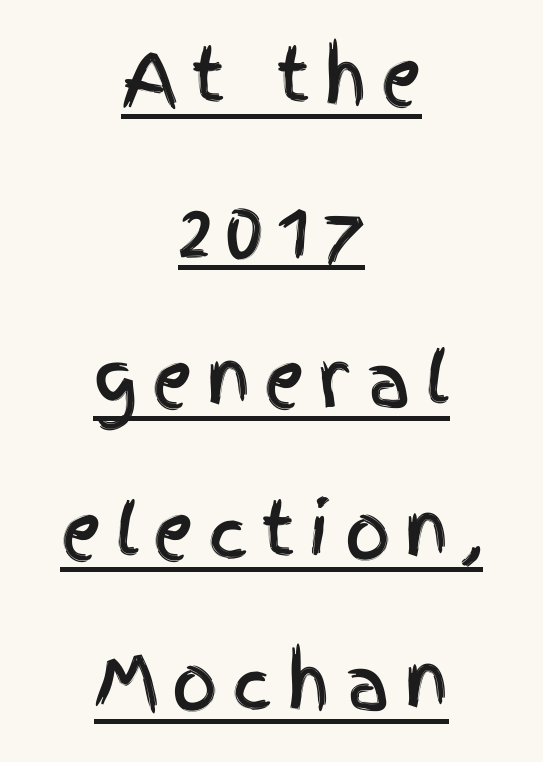
Q: Is the text italic (slanted)? A: No, it is upright.
Q: Is the typeface a serif or a sans-serif typeface? A: Sans-serif.
Q: Is the text underlined? A: Yes.
Q: How is the paragraph aligned? A: Centered.
Q: Is the spacing between lines tight, normal or loose? A: Loose.
Q: Width (condensed, normal, or wide)? A: Condensed.
Q: x-height? A: Large.
Q: Monospaced? A: No.
